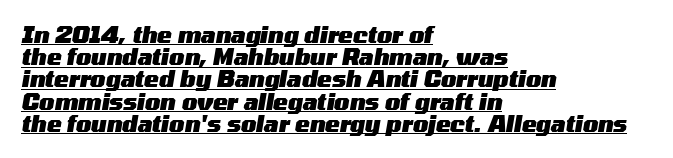
The specimen reads as italic at a glance. These lines huddle together more closely than default settings would place them. The compositor pushed each line to the left boundary. A rule runs beneath these lines of type.
